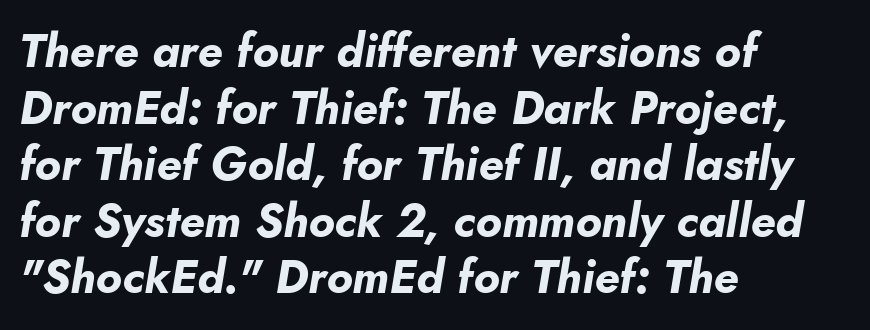
{"italic": "yes", "lean": "right", "slant_degrees": 10, "bold": "yes", "weight": "bold", "width": "normal", "stroke_contrast": "low", "x_height": "small", "monospaced": "no", "underline": "no", "align": "left", "line_spacing_ratio": 1.23, "letter_spacing": "normal", "letter_spacing_em": 0.0, "glyph_px": 46}
